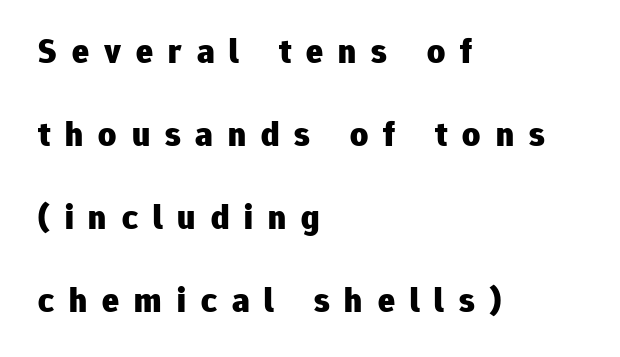
Q: Is the text bold? A: Yes.
Q: Is the text italic (slanted)? A: No, it is upright.
Q: Is the typeface a serif or a sans-serif typeface? A: Sans-serif.
Q: Is the text underlined? A: No.
Q: How is the paragraph aligned? A: Left-aligned.
Q: Is the spacing between letters normal or unusually wide? A: Unusually wide.
Q: Is the spacing between lines tight, normal or loose? A: Loose.
Q: Width (condensed, normal, or wide)? A: Normal.
Q: Stroke contrast? A: Low.
Q: x-height? A: Medium.
Q: Monospaced? A: No.
